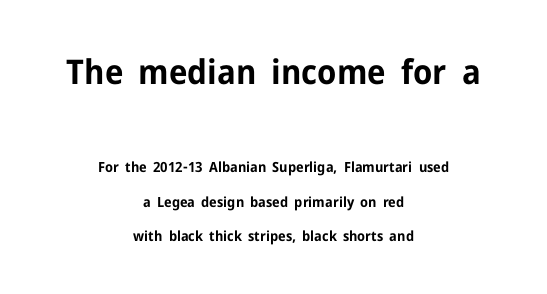
These lines are centered, leaving both edges ragged. Every character sits straight up, as roman type does. Is this a sans? Yes — the strokes have no serifs. Just letters on the line, the space beneath them empty. Each glyph is drawn with heavy, bold strokes. The first block has been scaled up relative to the second.
